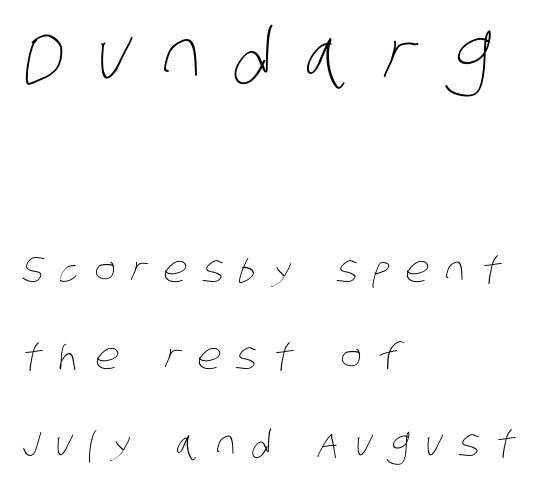
Q: Is the text bold? A: No.
Q: Is the text underlined? A: No.
Q: How is the paragraph aligned? A: Left-aligned.
Q: Is the spacing between letters normal or unusually wide? A: Unusually wide.
Q: Is the spacing between lines tight, normal or loose? A: Loose.
Q: Which block of text is set in a larger size, the first (top) or the second (bottom)? A: The first (top) one.
Q: Width (condensed, normal, or wide)? A: Condensed.
Q: Stroke contrast? A: Low.
Q: x-height? A: Large.
Q: Monospaced? A: No.
